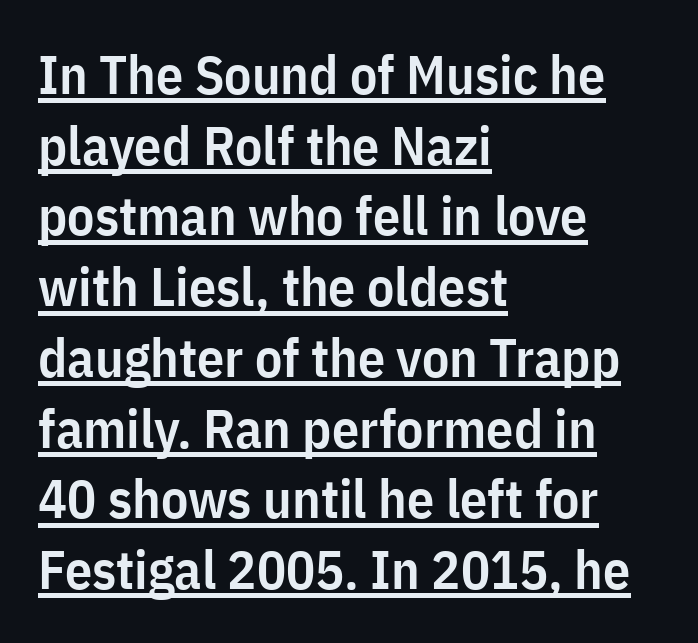
{"serif": "no", "italic": "no", "bold": "semi", "weight": "semibold", "width": "condensed", "stroke_contrast": "low", "x_height": "medium", "monospaced": "no", "underline": "yes", "align": "left", "line_spacing": "normal", "line_spacing_ratio": 1.31, "letter_spacing": "normal", "letter_spacing_em": 0.0, "glyph_px": 54}
